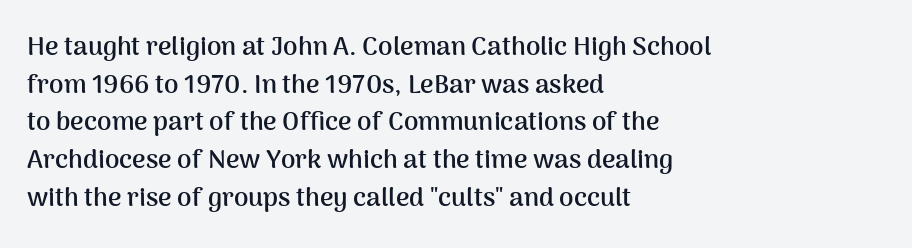
Q: Is the text bold? A: Yes.
Q: Is the text italic (slanted)? A: No, it is upright.
Q: Is the text underlined? A: No.
Q: How is the paragraph aligned? A: Left-aligned.
Q: Is the spacing between letters normal or unusually wide? A: Normal.
Q: Is the spacing between lines tight, normal or loose? A: Normal.
